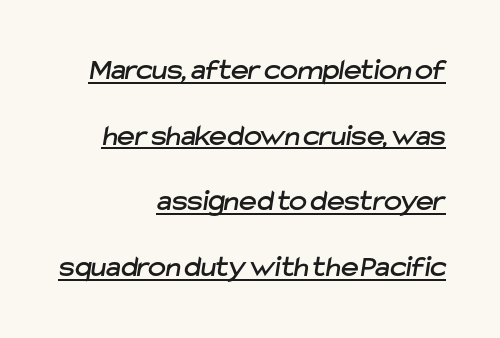
The image shows 30 px sans-serif type; set right-aligned, loose line spacing (2.19x), normal letter spacing, underlined; low stroke contrast and a medium x-height.
